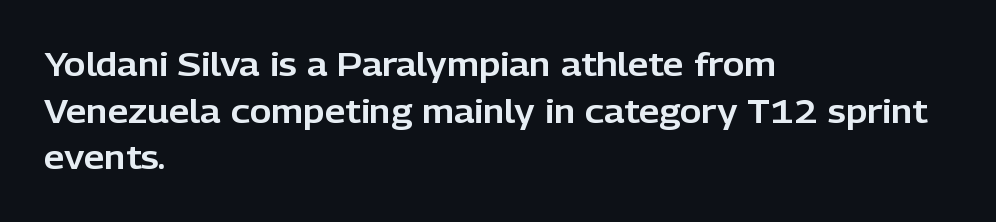
{"serif": "no", "italic": "no", "width": "normal", "stroke_contrast": "low", "x_height": "medium", "monospaced": "no", "underline": "no", "align": "left", "line_spacing": "normal", "line_spacing_ratio": 1.41, "letter_spacing": "normal", "letter_spacing_em": 0.0, "glyph_px": 33}
